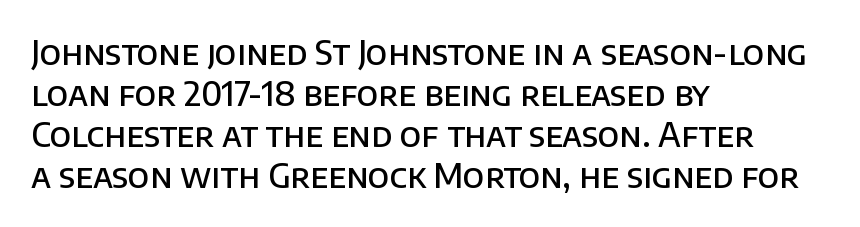
{"serif": "no", "italic": "no", "bold": "semi", "weight": "semibold", "width": "normal", "stroke_contrast": "low", "x_height": "large", "monospaced": "no", "underline": "no", "align": "left", "line_spacing_ratio": 1.24, "letter_spacing": "normal", "letter_spacing_em": 0.0, "glyph_px": 33}
